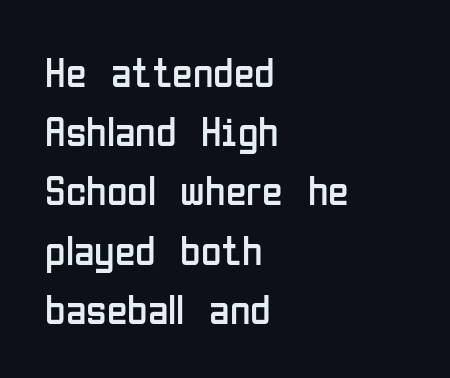
Q: Is the text bold? A: No.
Q: Is the text italic (slanted)? A: No, it is upright.
Q: Is the typeface a serif or a sans-serif typeface? A: Sans-serif.
Q: Is the text underlined? A: No.
Q: How is the paragraph aligned? A: Left-aligned.
Q: Is the spacing between letters normal or unusually wide? A: Normal.
Q: Is the spacing between lines tight, normal or loose? A: Normal.
Q: Width (condensed, normal, or wide)? A: Condensed.
Q: Stroke contrast? A: Low.
Q: x-height? A: Medium.
Q: Monospaced? A: No.
